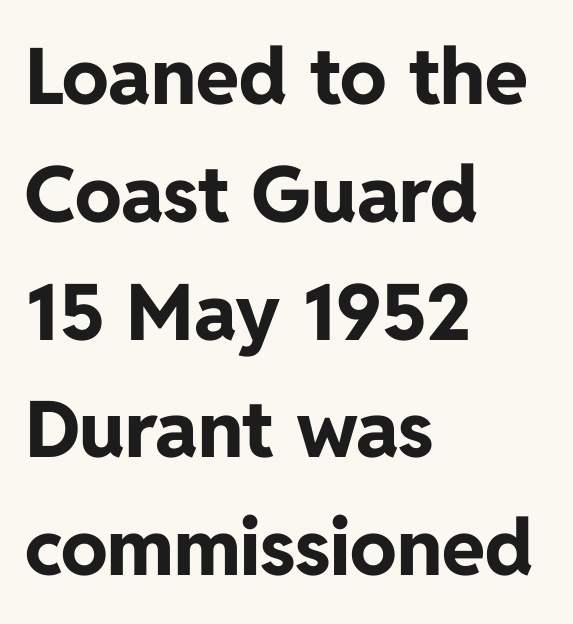
The sample has been set heavy, in full bold. This is roman type, the default non-slanted kind. Typeset ragged right — the left edge is the straight one. The glyphs in this specimen are sans serif. A typesetter would call this zero additional tracking. What's the leading like? Ordinary, nothing unusual.
